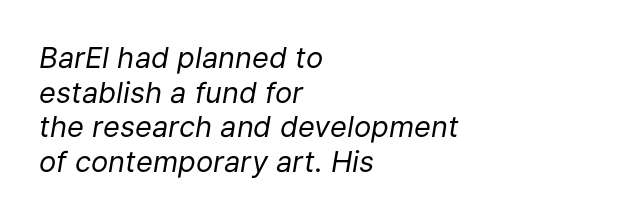
The image shows 29 px regular-weight type, italic (leaning right); set left-aligned, line spacing 1.19x, normal letter spacing, not underlined; low stroke contrast and a medium x-height.
